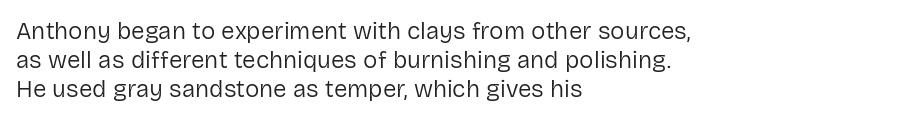
The strokes carry an ordinary text weight at most. Default kerning and tracking; the words read as compact shapes. The gap between lines stays unmarked. Does the lettering tilt? It doesn't — this is upright.
